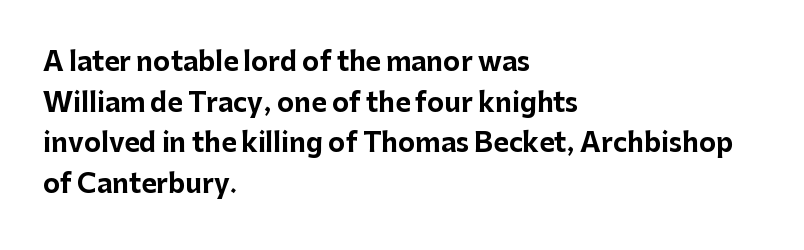
The image shows 26 px bold type, upright; set left-aligned, normal line spacing (1.56x), normal letter spacing, not underlined.
